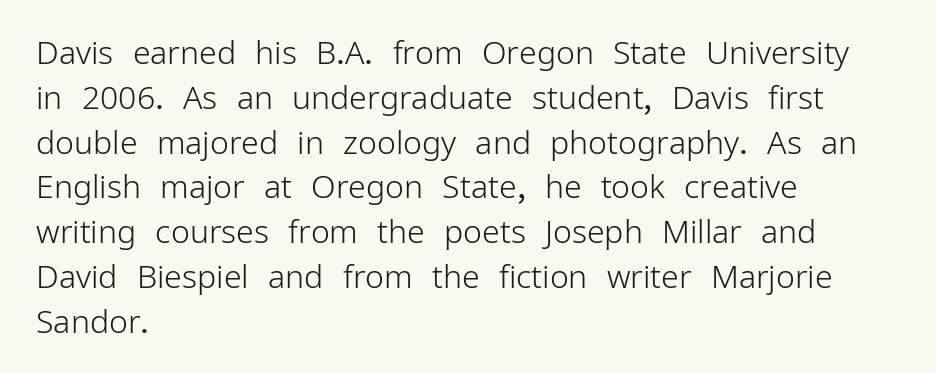
{"serif": "no", "italic": "no", "bold": "no", "weight": "light", "width": "normal", "stroke_contrast": "low", "x_height": "medium", "monospaced": "no", "underline": "no", "align": "left", "line_spacing": "normal", "line_spacing_ratio": 1.4, "letter_spacing": "normal", "letter_spacing_em": 0.0, "glyph_px": 32}
